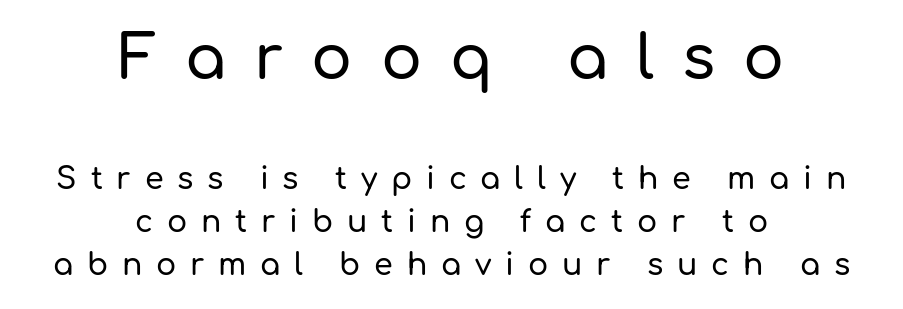
Observe the absence of serifs on each vertical stroke in this sample. Reading down the block, each line starts at a different indent, mirrored at its end. Looks like regular typesetting: each glyph gets only the width it needs. A roman cut, with each character standing at attention.
